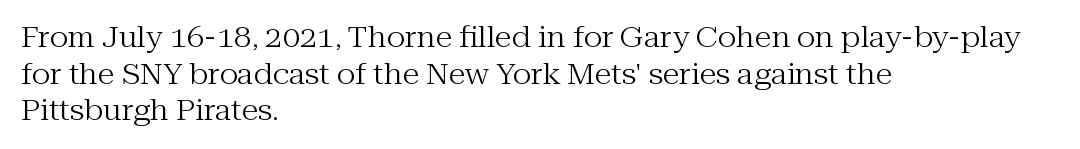
The image shows 28 px regular-weight serif type, upright; set left-aligned, normal line spacing (1.31x), normal letter spacing, not underlined; medium stroke contrast and a medium x-height.
